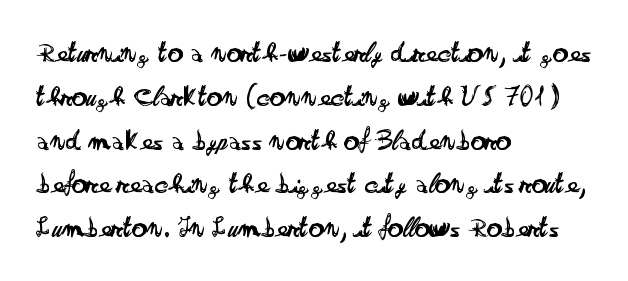
The image shows 30 px regular-weight, wide sans-serif type, upright; set left-aligned, normal line spacing (1.46x), normal letter spacing, not underlined; low stroke contrast and a small x-height.
